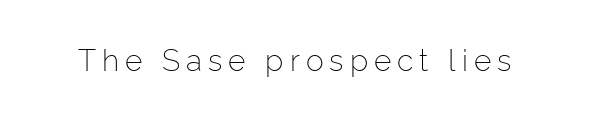
Q: Is the text bold? A: No.
Q: Is the text italic (slanted)? A: No, it is upright.
Q: Is the typeface a serif or a sans-serif typeface? A: Sans-serif.
Q: Is the text underlined? A: No.
Q: Is the spacing between letters normal or unusually wide? A: Unusually wide.
Q: Width (condensed, normal, or wide)? A: Normal.
Q: Stroke contrast? A: Low.
Q: x-height? A: Medium.
Q: Monospaced? A: No.
